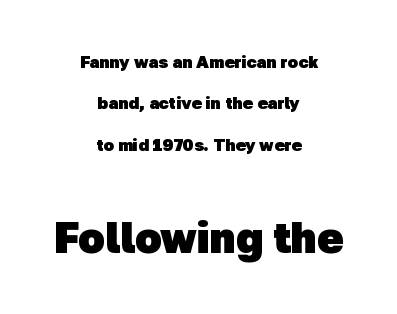
In terms of leading, this rendering errs on the spacious side. Between one letter and the next there's only the usual sliver of space. Every row of glyphs is offset so its center matches the block's center. You could not count columns in this text — the font is proportionally spaced. Chunky letters — that's bold for sure.
